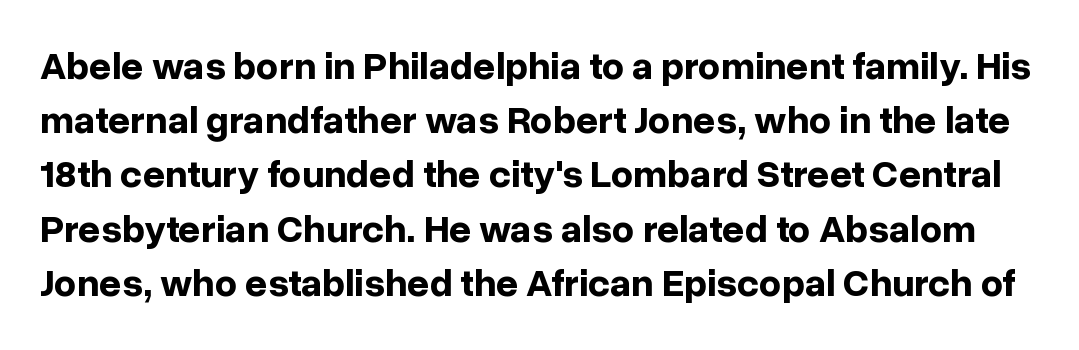
Q: Is the text bold? A: Yes.
Q: Is the text italic (slanted)? A: No, it is upright.
Q: Is the typeface a serif or a sans-serif typeface? A: Sans-serif.
Q: Is the text underlined? A: No.
Q: Is the spacing between letters normal or unusually wide? A: Normal.
Q: Is the spacing between lines tight, normal or loose? A: Normal.
Q: Width (condensed, normal, or wide)? A: Normal.
Q: Stroke contrast? A: Low.
Q: x-height? A: Medium.
Q: Monospaced? A: No.
